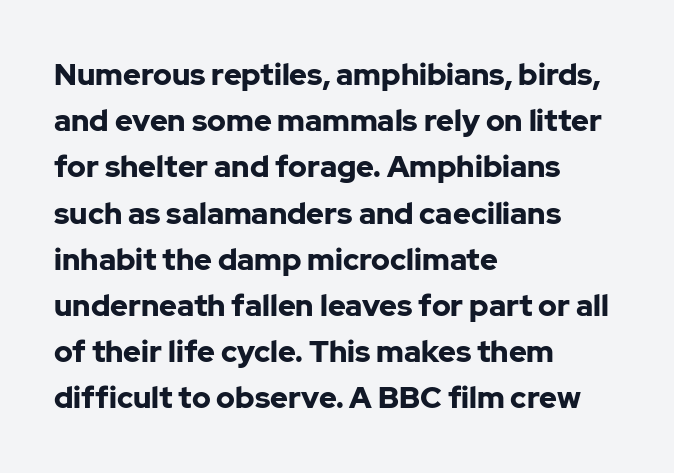
Q: Is the text bold? A: Yes.
Q: Is the text italic (slanted)? A: No, it is upright.
Q: Is the typeface a serif or a sans-serif typeface? A: Sans-serif.
Q: Is the text underlined? A: No.
Q: How is the paragraph aligned? A: Left-aligned.
Q: Is the spacing between letters normal or unusually wide? A: Normal.
Q: Is the spacing between lines tight, normal or loose? A: Normal.
Q: Width (condensed, normal, or wide)? A: Normal.
Q: Stroke contrast? A: Low.
Q: x-height? A: Medium.
Q: Monospaced? A: No.
